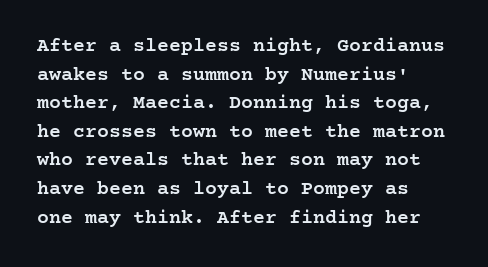
The image shows 20 px text type, upright; set left-aligned, normal line spacing (1.43x), normal letter spacing, not underlined.
